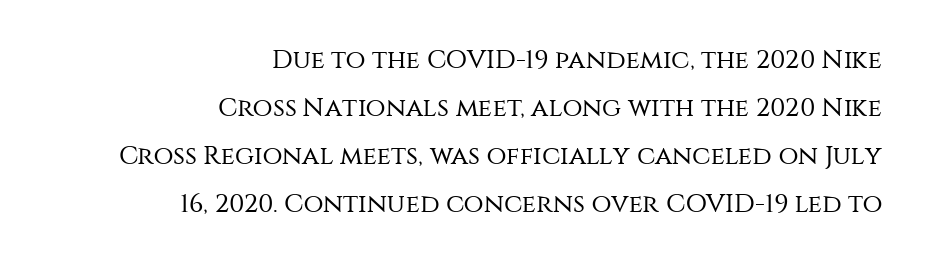
The image shows 26 px text type, upright; set right-aligned, line spacing 1.84x, normal letter spacing, not underlined.
